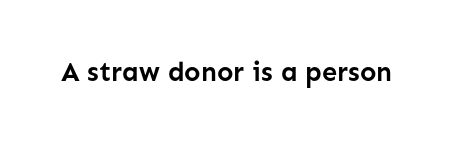
Q: Is the text bold? A: Yes.
Q: Is the text italic (slanted)? A: No, it is upright.
Q: Is the text underlined? A: No.
Q: Is the spacing between letters normal or unusually wide? A: Normal.
